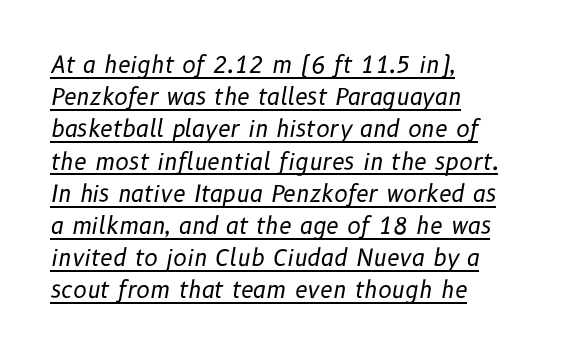
The image shows 23 px text type, italic (leaning right); set left-aligned, normal line spacing (1.4x), normal letter spacing, underlined.
